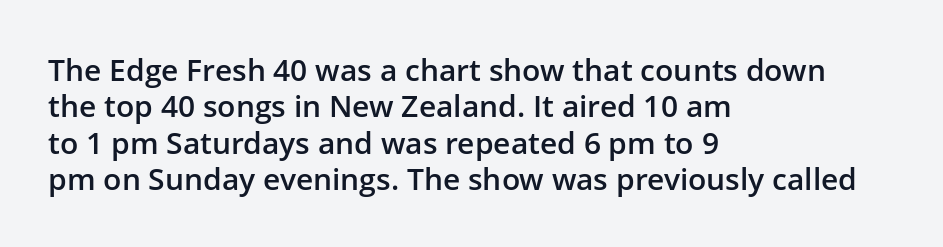
Spacing between characters is what you'd get straight out of the box. Is this a sans? Yes — the strokes have no serifs. This sample is left-justified, so line endings fall wherever the words run out. This is the regular roman posture of the typeface. Nobody drew a line under any word here. Typesetter's note: demi weight, one step under bold.
